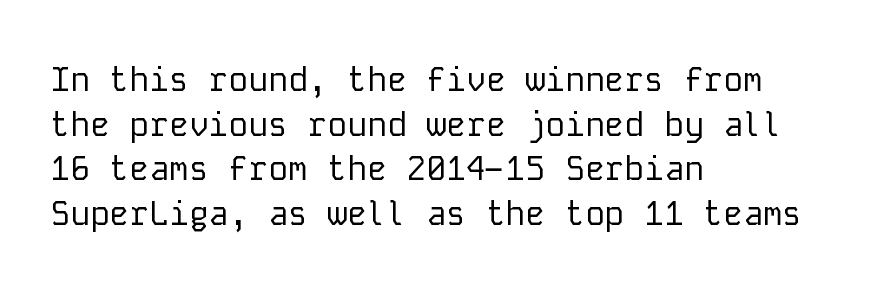
{"serif": "no", "italic": "no", "bold": "no", "weight": "regular", "width": "normal", "stroke_contrast": "low", "x_height": "medium", "monospaced": "yes", "underline": "no", "align": "left", "line_spacing": "normal", "line_spacing_ratio": 1.35, "letter_spacing": "normal", "letter_spacing_em": 0.0, "glyph_px": 33}
